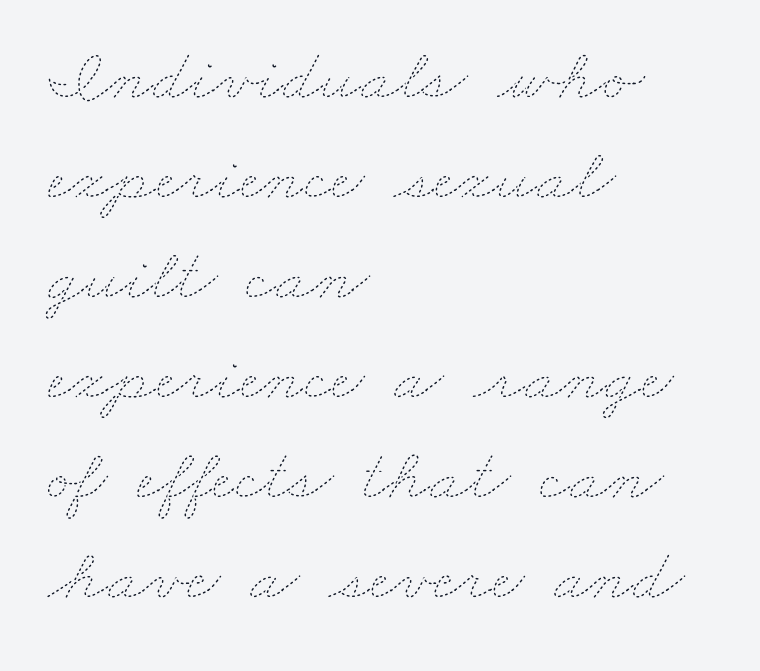
You could not count columns in this text — the font is proportionally spaced. The text block is weighted toward the left margin, trailing off unevenly rightward. Evenly set lines give the paragraph a standard silhouette. Between one letter and the next there's only the usual sliver of space.
